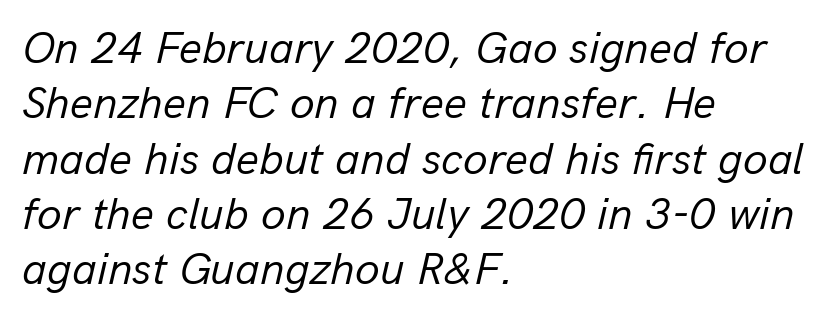
The image shows 45 px regular-weight type, italic (leaning right); set left-aligned, line spacing 1.23x, normal letter spacing, not underlined; low stroke contrast and a medium x-height.
